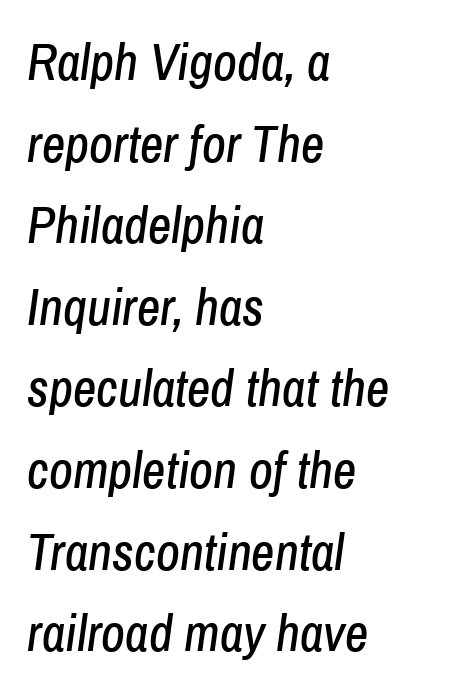
Short and long lines alike share a common starting point at left. Looks like regular typesetting: each glyph gets only the width it needs. There's an unmistakable incline to the writing here. Lines of text with bare space underneath.
